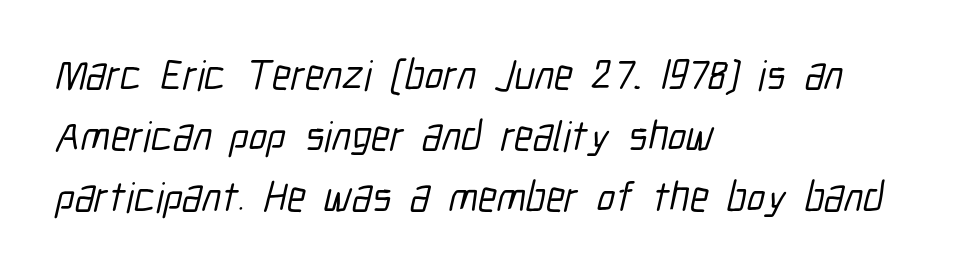
The image shows 42 px condensed sans-serif type; set left-aligned, normal line spacing (1.45x), normal letter spacing, not underlined; low stroke contrast and a medium x-height.
